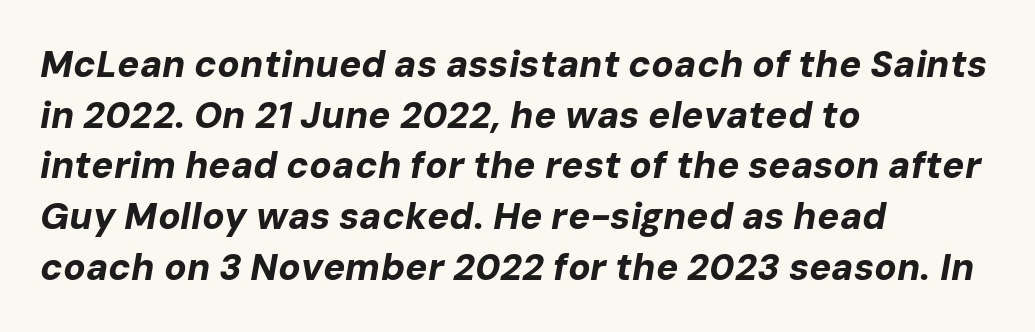
Q: Is the text bold? A: Yes.
Q: Is the text italic (slanted)? A: Yes, it leans right by about 10 degrees.
Q: Is the text underlined? A: No.
Q: How is the paragraph aligned? A: Left-aligned.
Q: Is the spacing between letters normal or unusually wide? A: Normal.
Q: Is the spacing between lines tight, normal or loose? A: Normal.
Q: Width (condensed, normal, or wide)? A: Normal.
Q: Stroke contrast? A: Low.
Q: x-height? A: Medium.
Q: Monospaced? A: No.
